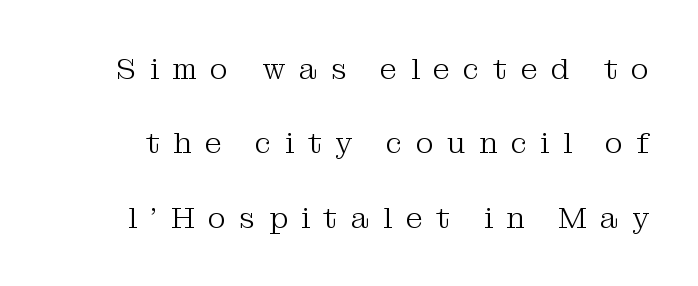
Q: Is the text bold? A: No.
Q: Is the text italic (slanted)? A: No, it is upright.
Q: Is the typeface a serif or a sans-serif typeface? A: Serif.
Q: Is the text underlined? A: No.
Q: Is the spacing between letters normal or unusually wide? A: Unusually wide.
Q: Is the spacing between lines tight, normal or loose? A: Loose.
Q: Width (condensed, normal, or wide)? A: Normal.
Q: Stroke contrast? A: Medium.
Q: x-height? A: Medium.
Q: Monospaced? A: No.
